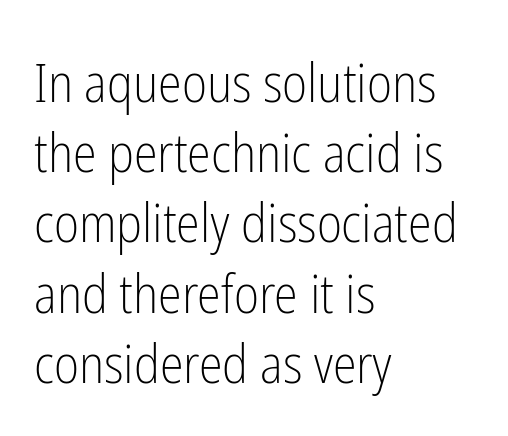
You could not count columns in this text — the font is proportionally spaced. No italicization has been applied; the sample stays upright. Each word holds together tightly as a unit, with standard inter-letter gaps. This rendering employs a face without finishing strokes, i.e., a sans-serif. The font sits on the lighter half of the weight spectrum, regular included. This block has exactly the height ordinary leading produces.
